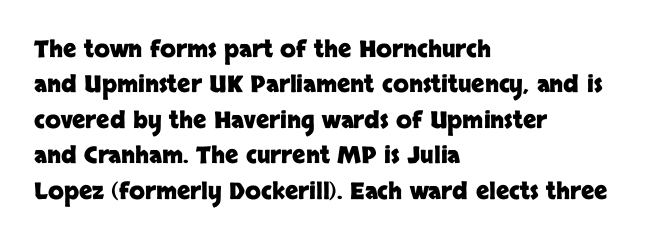
The strip under each line holds only bare page. The designer left line spacing at the default. Typeset ragged right — the left edge is the straight one. Heavy-handed strokes throughout: this text is bold.
